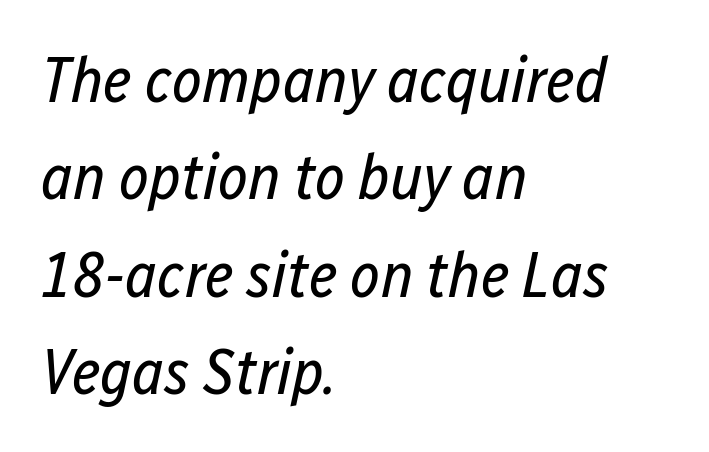
The text block is weighted toward the left margin, trailing off unevenly rightward. Proportional: the letters do not fall into vertical columns. This sample uses plain, unmodified letter spacing. Horizontal bands of white between lines are of average thickness.
